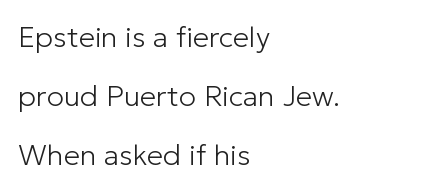
The image shows 29 px light sans-serif type, upright; set left-aligned, loose line spacing (2.03x), normal letter spacing, not underlined; low stroke contrast and a medium x-height.
